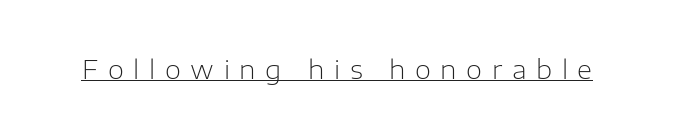
The image shows 26 px text type, upright; set unusually wide letter spacing (+0.37 em), underlined.
